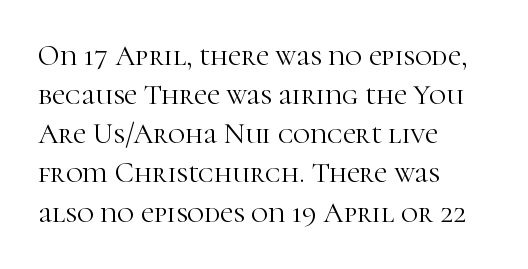
The face used here is proportionally spaced, like ordinary book or web type. The compositor pushed each line to the left boundary. Inter-character spacing is left at the font's built-in metrics. Honestly, the row spacing looks completely unremarkable.
